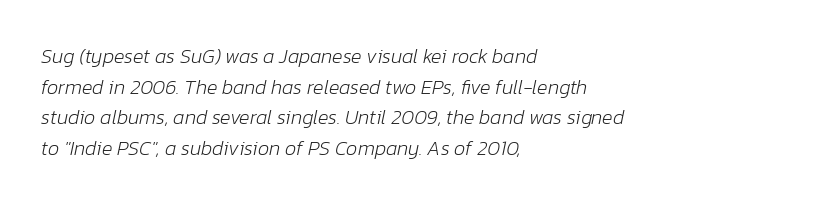
These lines stack with their left ends in a neat column. Counters stay open thanks to moderate or lighter strokes. Does the lettering tilt? It does — this is italic. How would I describe the line gaps? Plain and ordinary. The zone under the glyphs is completely vacant.
